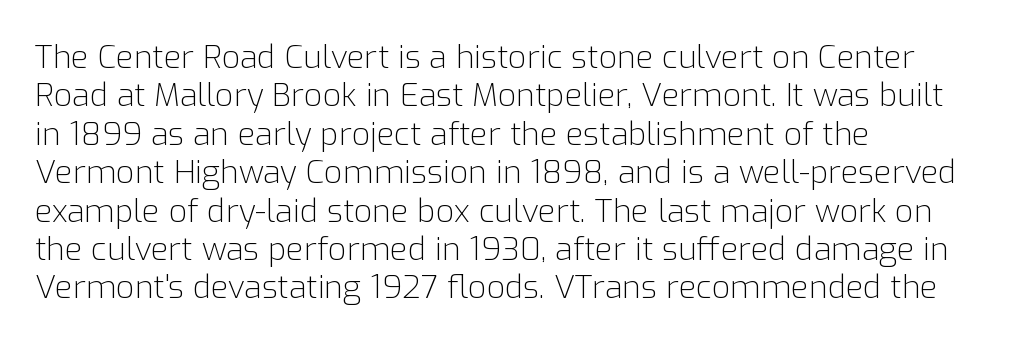
Proportional: the letters do not fall into vertical columns. The face used here is a sans, in the tradition of grotesques and geometrics. The letters stand straight up with perfectly vertical stems. No extra tracking has been applied to these lines. Nobody drew a line under any word here. This rendering uses left alignment, leaving the right contour irregular.
